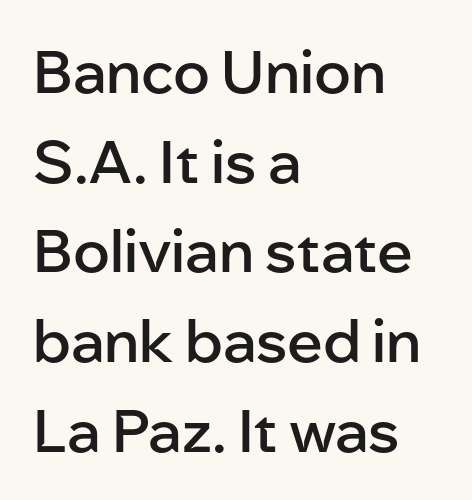
{"serif": "no", "italic": "no", "bold": "semi", "weight": "semibold", "width": "normal", "stroke_contrast": "low", "x_height": "medium", "monospaced": "no", "underline": "no", "align": "left", "line_spacing": "normal", "line_spacing_ratio": 1.52, "letter_spacing": "normal", "letter_spacing_em": 0.0, "glyph_px": 59}
